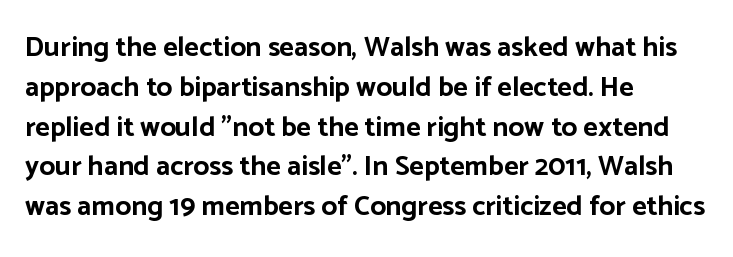
The image shows 28 px bold sans-serif type, upright; set left-aligned, normal line spacing (1.42x), normal letter spacing, not underlined; low stroke contrast and a medium x-height.
